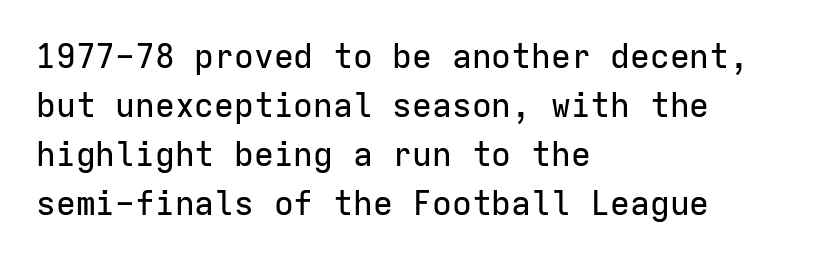
The image shows 33 px sans-serif type, upright, monospaced; set left-aligned, normal line spacing (1.48x), normal letter spacing, not underlined; low stroke contrast and a medium x-height.
